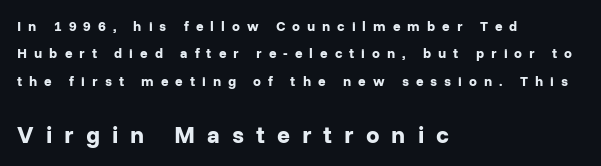
Q: Is the text bold? A: Yes.
Q: Is the text italic (slanted)? A: No, it is upright.
Q: Is the text underlined? A: No.
Q: How is the paragraph aligned? A: Left-aligned.
Q: Is the spacing between letters normal or unusually wide? A: Unusually wide.
Q: Is the spacing between lines tight, normal or loose? A: Loose.
Q: Which block of text is set in a larger size, the first (top) or the second (bottom)? A: The second (bottom) one.
